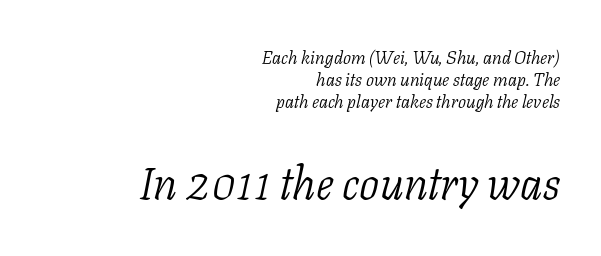
Q: Is the text bold? A: No.
Q: Is the text italic (slanted)? A: Yes, it leans right by about 11 degrees.
Q: Is the typeface a serif or a sans-serif typeface? A: Serif.
Q: Is the text underlined? A: No.
Q: How is the paragraph aligned? A: Right-aligned.
Q: Is the spacing between letters normal or unusually wide? A: Normal.
Q: Which block of text is set in a larger size, the first (top) or the second (bottom)? A: The second (bottom) one.
Q: Width (condensed, normal, or wide)? A: Normal.
Q: Stroke contrast? A: Low.
Q: x-height? A: Medium.
Q: Monospaced? A: No.
